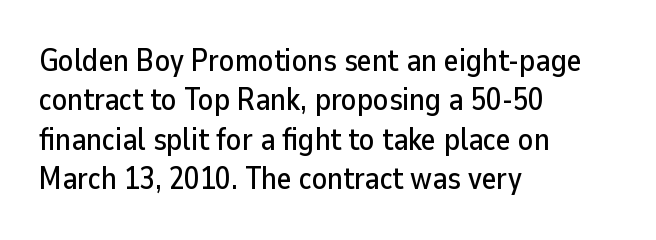
{"serif": "no", "italic": "no", "width": "normal", "stroke_contrast": "low", "x_height": "medium", "monospaced": "no", "underline": "no", "align": "left", "line_spacing": "normal", "line_spacing_ratio": 1.27, "letter_spacing": "normal", "letter_spacing_em": 0.0, "glyph_px": 31}
